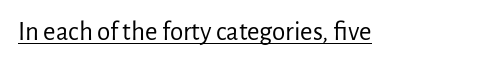
Q: Is the text bold? A: No.
Q: Is the text italic (slanted)? A: No, it is upright.
Q: Is the text underlined? A: Yes.
Q: Is the spacing between letters normal or unusually wide? A: Normal.
